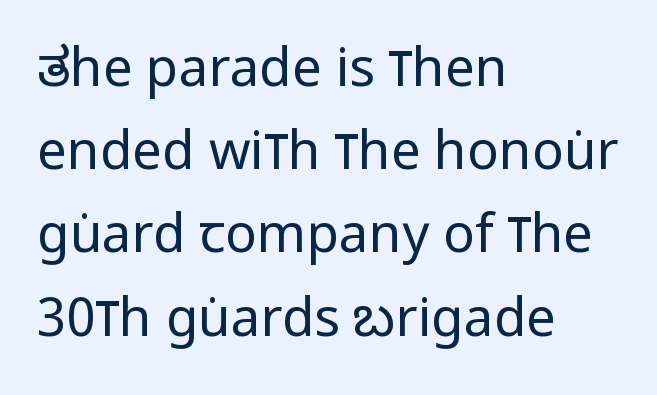
The strokes are not fattened; the text isn't bold. Notice how the passage keeps a crisp vertical edge on the left only. In terms of letterspacing, this is plain default setting. Classification — sans serif. The face used here is proportionally spaced, like ordinary book or web type. Regarding leading, the lines here are spaced in the standard way.
